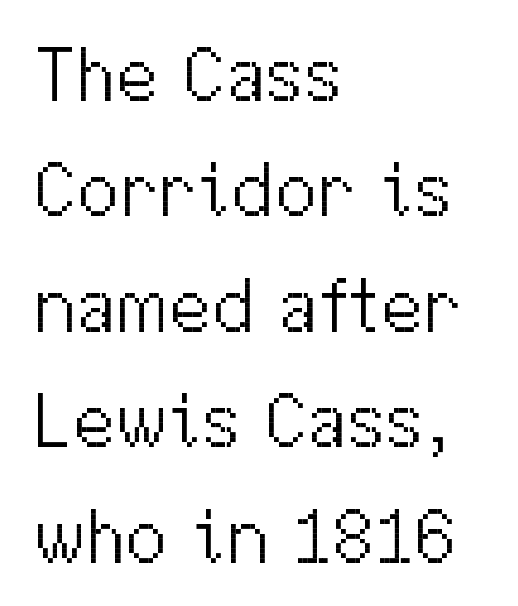
The image shows 77 px light sans-serif type, upright; set left-aligned, normal line spacing (1.5x), normal letter spacing, not underlined; medium stroke contrast and a medium x-height.
